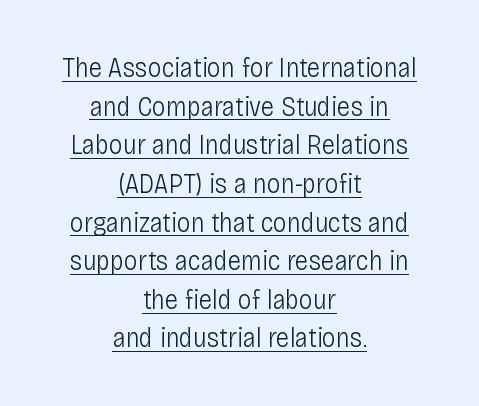
Caption: lettering with a line underneath. Stems and bowls with no extra thickness — not bold. One-word summary of the alignment: center. Rendered with straight, roman letterforms. The type is set solid horizontally, with unmodified tracking.
